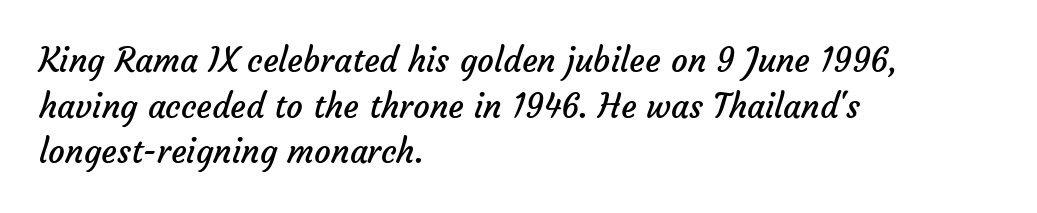
{"serif": "no", "bold": "no", "weight": "regular", "width": "normal", "stroke_contrast": "low", "x_height": "medium", "monospaced": "no", "underline": "no", "align": "left", "line_spacing": "normal", "line_spacing_ratio": 1.38, "letter_spacing": "normal", "letter_spacing_em": 0.0, "glyph_px": 33}
